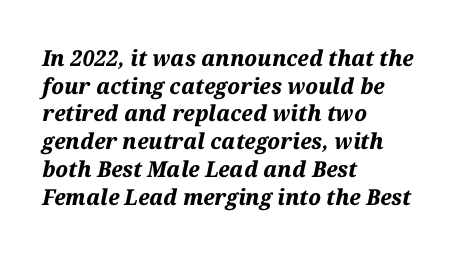
The image shows 22 px bold type, italic (leaning right); set left-aligned, normal line spacing (1.26x), normal letter spacing, not underlined.
